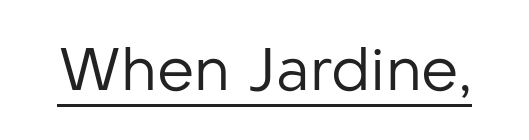
Proportional: the letters do not fall into vertical columns. Glyph-to-glyph distance matches everyday printed text. A quiet, ordinary-to-light weight characterises the typeface. The font's upright variant was chosen for this text. Grotesque or geometric, the face here clearly has no serifs.
